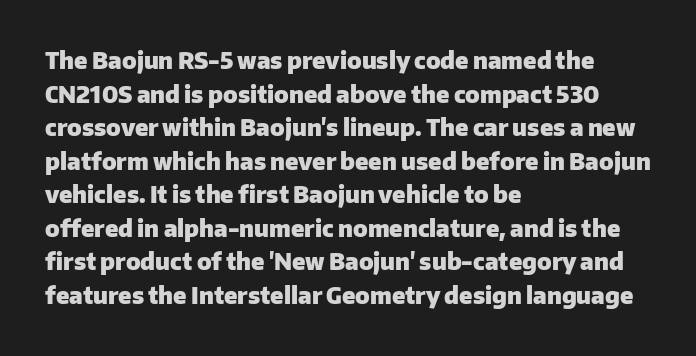
Each line starts at the same left margin while the right side varies. One glance says typical: line gaps are just what's usual. Nope, not italic — everything's standing straight. Plenty of ink on the page — the face is bold.
